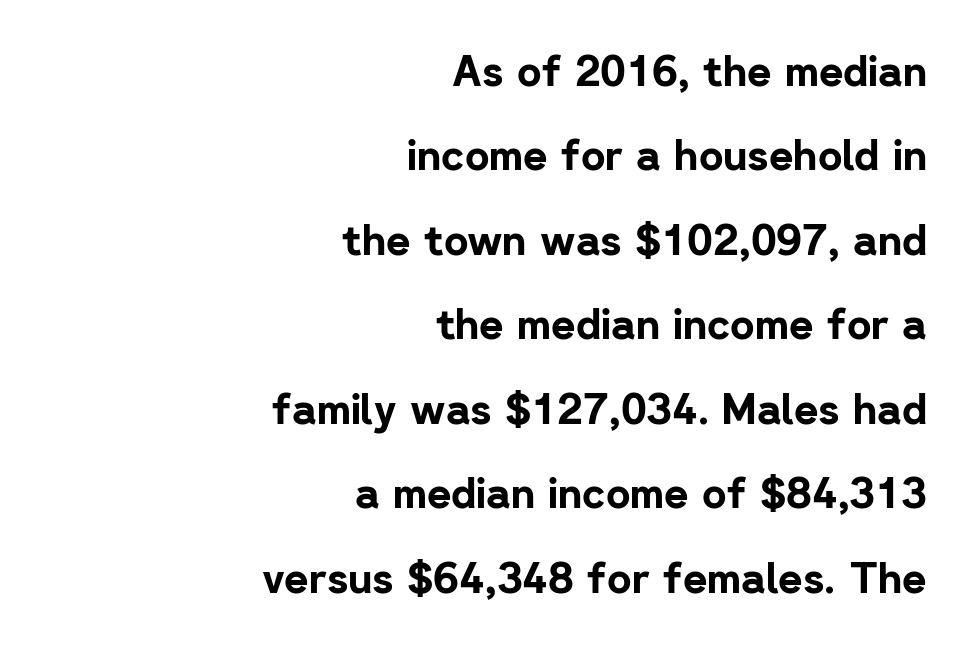
Character widths vary here, with narrow letters taking less room than wide ones. Summary of weight: heavy, a full bold. Nothing unusual about the tracking: characters are spaced as the font intends. No italicization has been applied; the sample stays upright. No feet cap the strokes, marking this as sans-serif type. Glance below the letters and you will spot only blank space.
